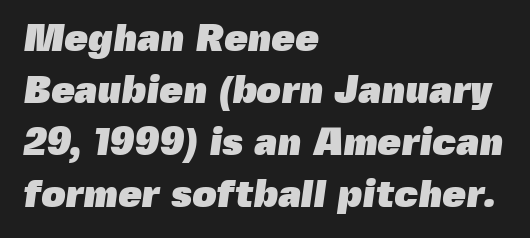
{"serif": "no", "bold": "yes", "weight": "heavy", "width": "normal", "x_height": "medium", "monospaced": "no", "underline": "no", "align": "left", "line_spacing": "normal", "line_spacing_ratio": 1.37, "letter_spacing": "normal", "letter_spacing_em": 0.0, "glyph_px": 38}
